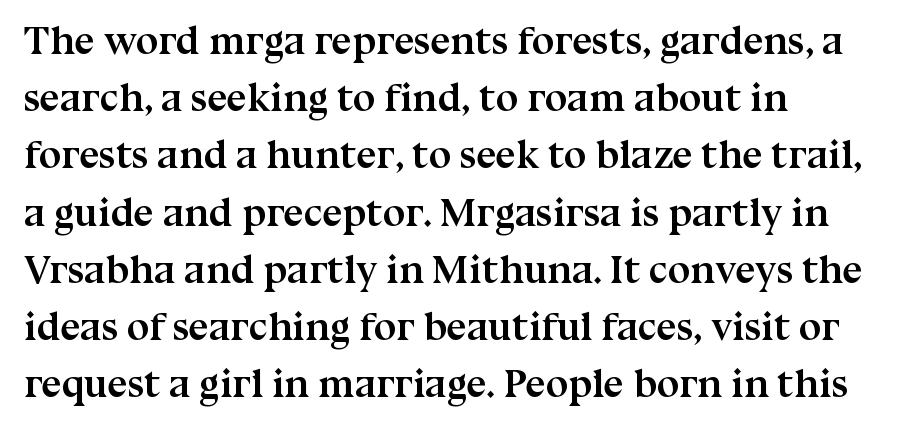
{"serif": "yes", "italic": "no", "bold": "yes", "weight": "semibold", "width": "normal", "stroke_contrast": "medium", "x_height": "medium", "monospaced": "no", "underline": "no", "align": "left", "line_spacing": "normal", "line_spacing_ratio": 1.43, "letter_spacing": "normal", "letter_spacing_em": 0.0, "glyph_px": 40}
